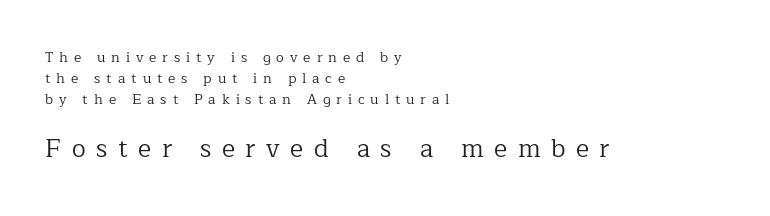
The image shows 25 px text type, upright; set left-aligned, normal line spacing (1.51x), unusually wide letter spacing (+0.42 em), not underlined; the second (bottom) block is 1.79x larger.
